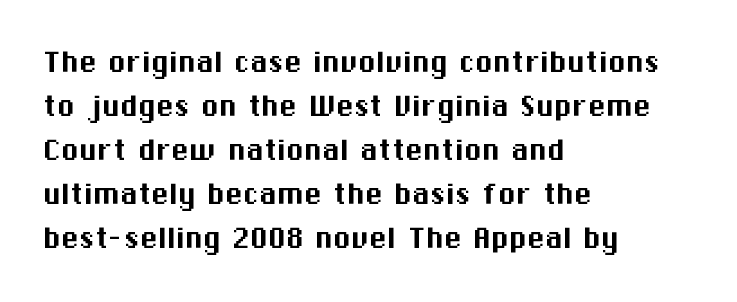
The image shows 36 px sans-serif type, upright; set left-aligned, line spacing 1.22x, normal letter spacing, not underlined; medium stroke contrast and a medium x-height.
